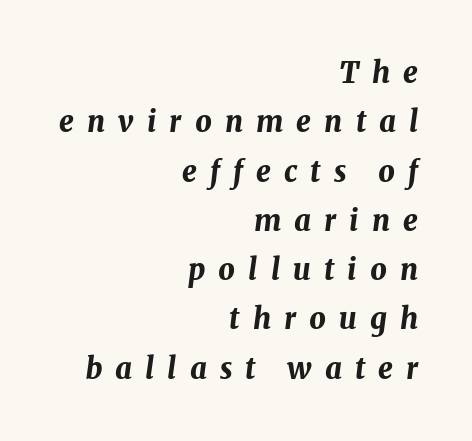
The image shows 29 px bold type, italic (leaning right); set right-aligned, normal line spacing (1.7x), unusually wide letter spacing (+0.45 em), not underlined; medium stroke contrast and a medium x-height.
